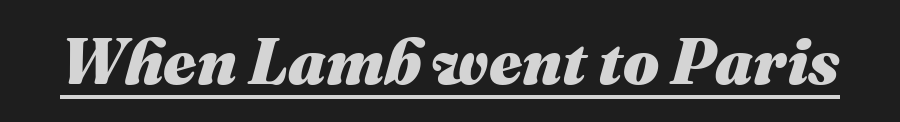
Q: Is the text bold? A: Yes.
Q: Is the text italic (slanted)? A: Yes, it leans right by about 16 degrees.
Q: Is the text underlined? A: Yes.
Q: Is the spacing between letters normal or unusually wide? A: Normal.
Q: Width (condensed, normal, or wide)? A: Normal.
Q: Stroke contrast? A: Medium.
Q: x-height? A: Medium.
Q: Monospaced? A: No.
